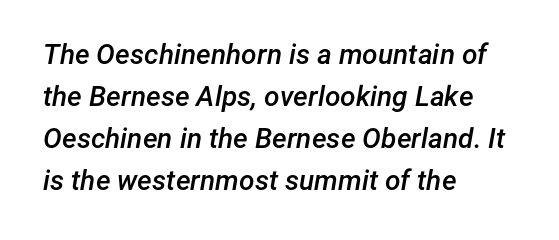
{"italic": "yes", "lean": "right", "slant_degrees": 12, "bold": "semi", "weight": "semibold", "width": "normal", "stroke_contrast": "low", "x_height": "medium", "monospaced": "no", "underline": "no", "align": "left", "line_spacing": "normal", "line_spacing_ratio": 1.5, "letter_spacing": "normal", "letter_spacing_em": 0.0, "glyph_px": 28}
